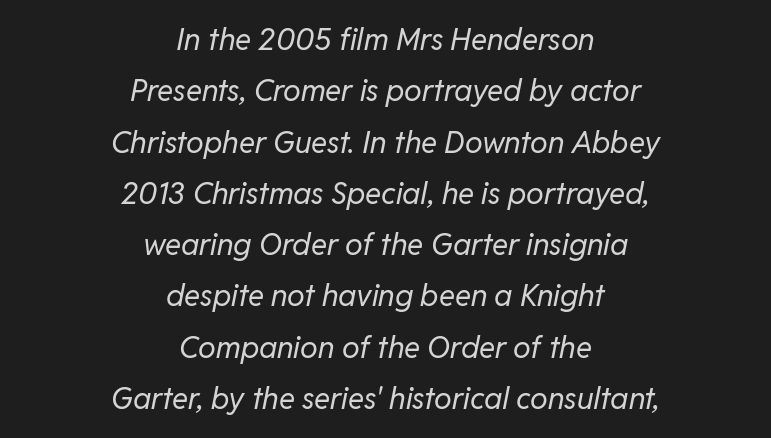
Q: Is the text bold? A: No.
Q: Is the text italic (slanted)? A: Yes, it leans right by about 11 degrees.
Q: Is the text underlined? A: No.
Q: How is the paragraph aligned? A: Centered.
Q: Is the spacing between letters normal or unusually wide? A: Normal.
Q: Width (condensed, normal, or wide)? A: Normal.
Q: Stroke contrast? A: Low.
Q: x-height? A: Medium.
Q: Monospaced? A: No.
